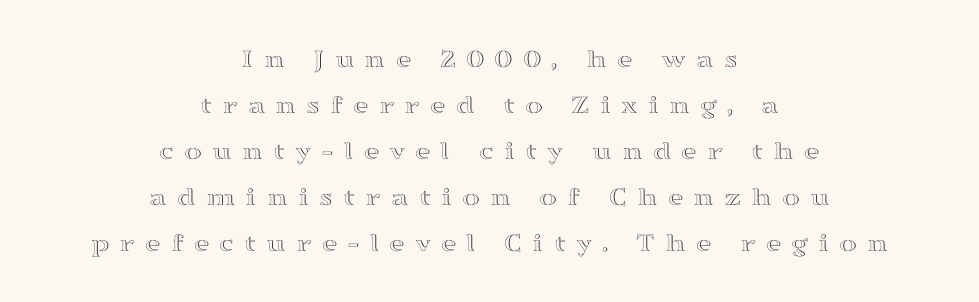
Q: Is the text italic (slanted)? A: No, it is upright.
Q: Is the text underlined? A: No.
Q: How is the paragraph aligned? A: Centered.
Q: Is the spacing between letters normal or unusually wide? A: Unusually wide.
Q: Is the spacing between lines tight, normal or loose? A: Normal.
